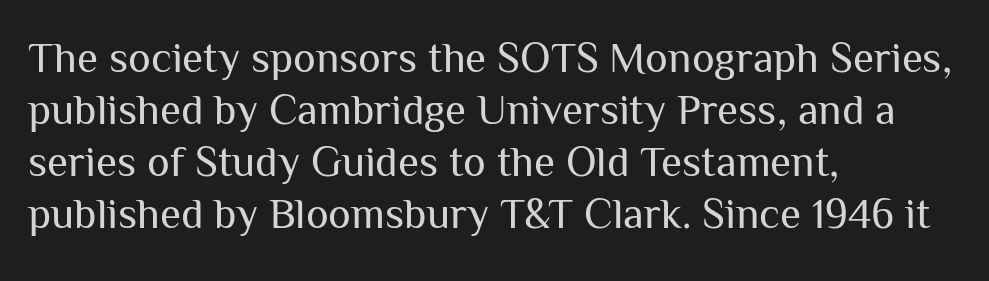
{"serif": "no", "italic": "no", "bold": "no", "weight": "regular", "width": "normal", "stroke_contrast": "medium", "x_height": "medium", "monospaced": "no", "underline": "no", "align": "left", "line_spacing_ratio": 1.21, "letter_spacing": "normal", "letter_spacing_em": 0.0, "glyph_px": 43}
